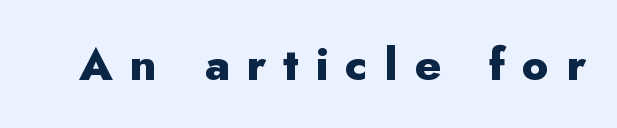
{"serif": "no", "italic": "no", "bold": "yes", "weight": "heavy", "width": "normal", "stroke_contrast": "low", "x_height": "small", "monospaced": "no", "underline": "no", "letter_spacing": "wide", "letter_spacing_em": 0.38, "glyph_px": 45}
